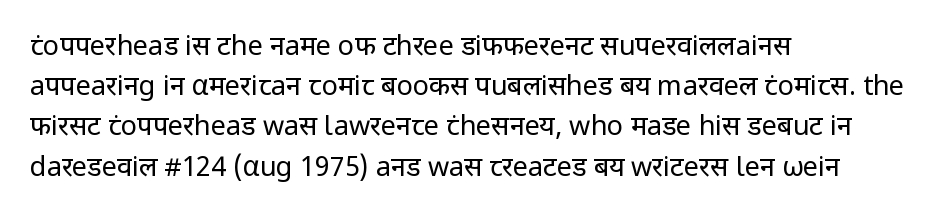
Q: Is the text bold? A: No.
Q: Is the text italic (slanted)? A: No, it is upright.
Q: Is the text underlined? A: No.
Q: How is the paragraph aligned? A: Left-aligned.
Q: Is the spacing between letters normal or unusually wide? A: Normal.
Q: Is the spacing between lines tight, normal or loose? A: Normal.
